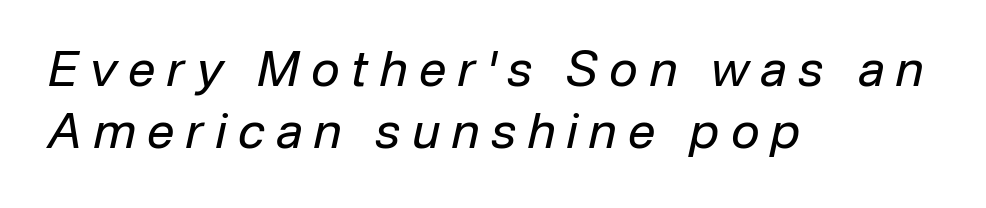
Leftover space on each line is placed entirely after the last word. Tall strokes in this sample are angled rather than plumb. The rendering uses natural spacing where letterforms have individual widths. Is the stroke heavy? The answer is a plain regular-or-lighter.
